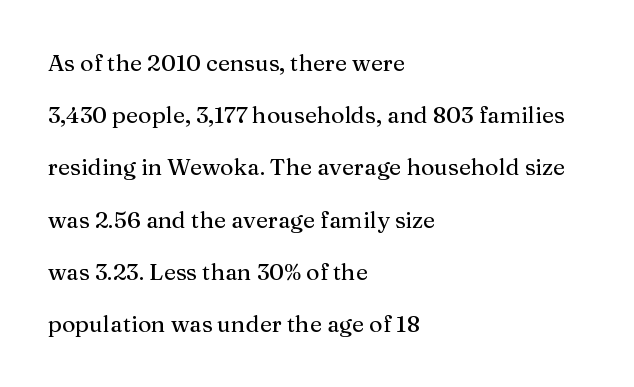
{"italic": "no", "underline": "no", "align": "left", "line_spacing": "loose", "line_spacing_ratio": 2.27, "letter_spacing": "normal", "letter_spacing_em": 0.0, "glyph_px": 23}
